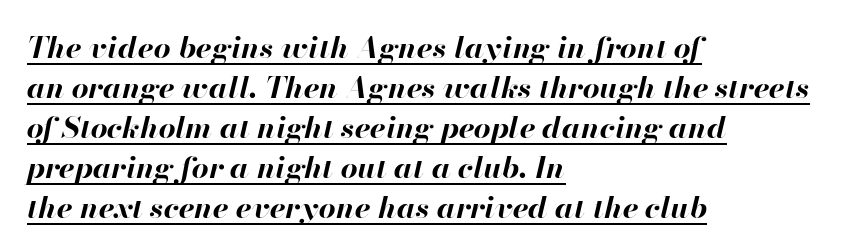
The image shows 30 px bold type, italic (leaning right); set left-aligned, normal line spacing (1.33x), normal letter spacing, underlined; high stroke contrast and a small x-height.
